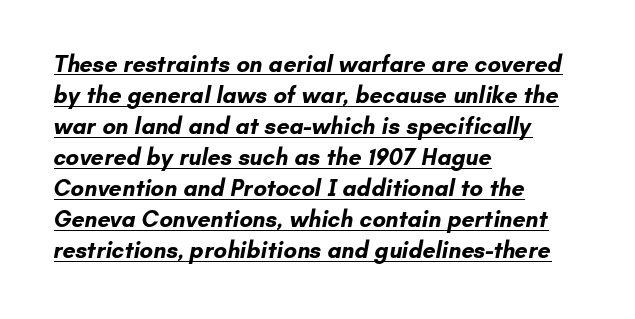
{"bold": "yes", "underline": "yes", "align": "left", "line_spacing": "normal", "line_spacing_ratio": 1.35, "letter_spacing": "normal", "letter_spacing_em": 0.0, "glyph_px": 23}
